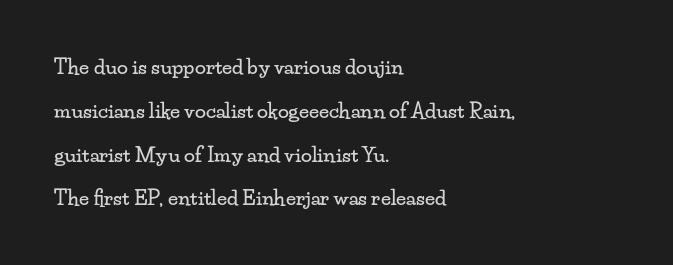
The image shows 20 px text type, upright; set left-aligned, loose line spacing (2.19x), normal letter spacing, not underlined.
